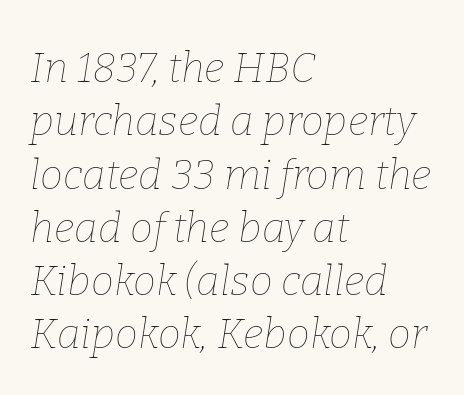
{"italic": "yes", "lean": "right", "slant_degrees": 9, "bold": "no", "weight": "thin", "width": "normal", "stroke_contrast": "low", "x_height": "medium", "monospaced": "no", "underline": "no", "align": "left", "line_spacing": "normal", "line_spacing_ratio": 1.3, "letter_spacing": "normal", "letter_spacing_em": 0.0, "glyph_px": 41}
